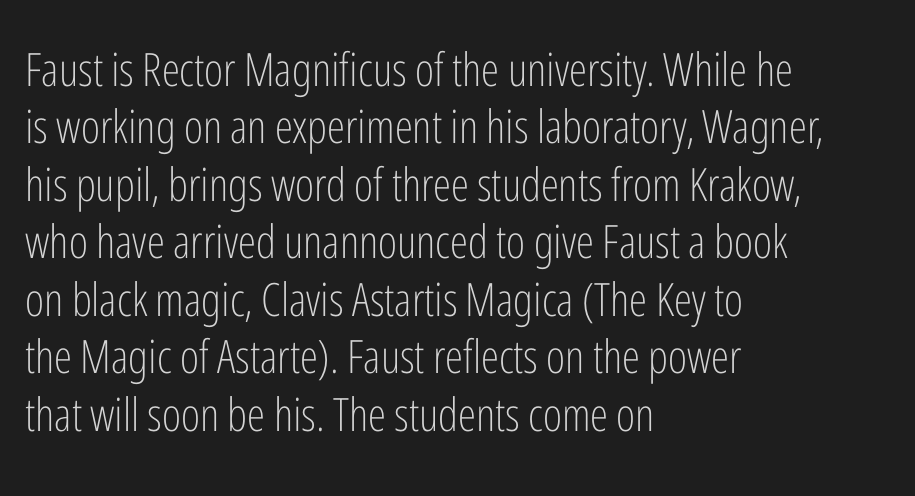
The image shows 46 px light, condensed sans-serif type, upright; set left-aligned, normal line spacing (1.25x), normal letter spacing, not underlined; low stroke contrast and a medium x-height.
